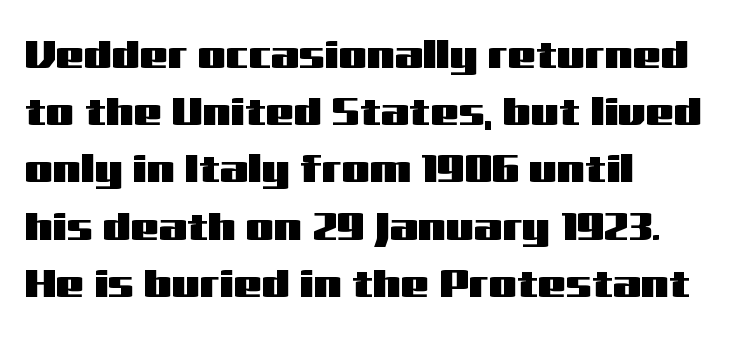
Spacing verdict: proportional, widths tailored to each character. To sum up the face: it is a sans, with no serifs. Words appear dense and cohesive because spacing is normal. Decoration check: the copy has no underline.
